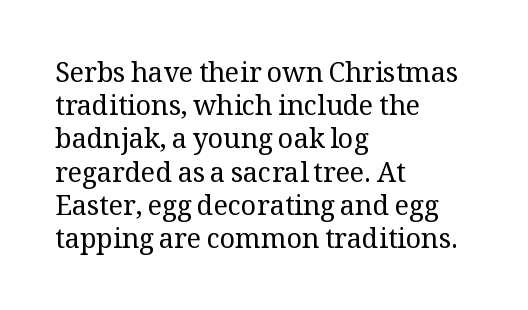
Q: Is the text bold? A: No.
Q: Is the text italic (slanted)? A: No, it is upright.
Q: Is the text underlined? A: No.
Q: How is the paragraph aligned? A: Left-aligned.
Q: Is the spacing between letters normal or unusually wide? A: Normal.
